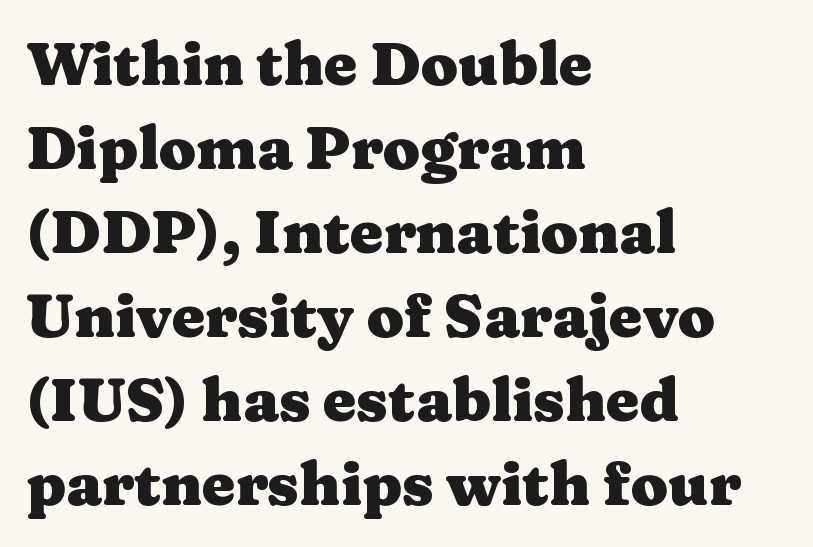
A student would call this left alignment; a typographer would say flush left, rag right. Heavy-handed strokes throughout: this text is bold. Honestly, the letter spacing is just normal — you wouldn't notice it. The vertical gap from one line to the next is medium.
